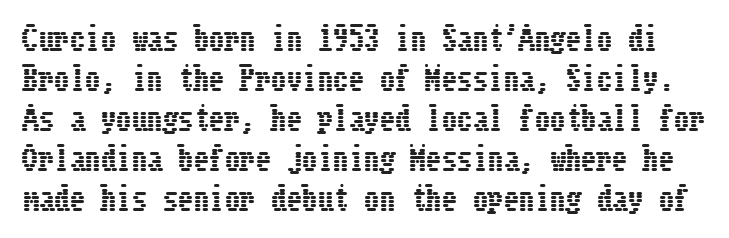
Q: Is the text italic (slanted)? A: No, it is upright.
Q: Is the text underlined? A: No.
Q: Is the spacing between letters normal or unusually wide? A: Normal.
Q: Is the spacing between lines tight, normal or loose? A: Normal.
Q: Width (condensed, normal, or wide)? A: Condensed.
Q: Stroke contrast? A: Low.
Q: x-height? A: Medium.
